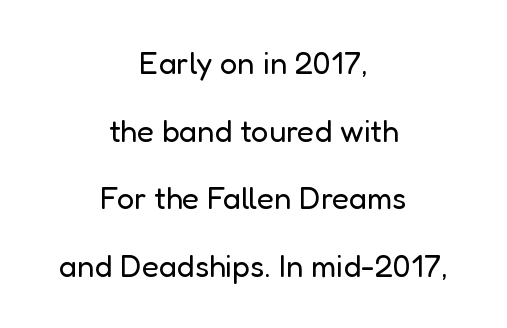
The lines are quadded center. The rendering uses natural spacing where letterforms have individual widths. What's the leading like? Stretched, with rows far apart. Ink coverage per letter is moderate at most. These lines were composed using upright roman letters. Glyph-to-glyph distance matches everyday printed text.
